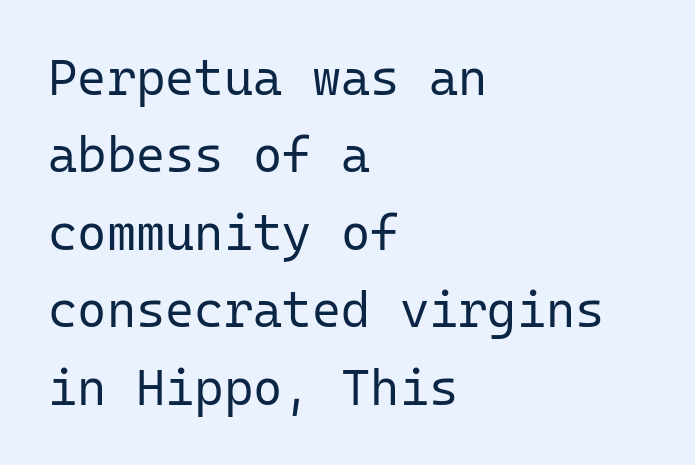
{"serif": "no", "italic": "no", "bold": "no", "weight": "regular", "width": "normal", "stroke_contrast": "low", "x_height": "medium", "monospaced": "yes", "underline": "no", "align": "left", "line_spacing": "normal", "line_spacing_ratio": 1.55, "letter_spacing": "normal", "letter_spacing_em": 0.0, "glyph_px": 50}
